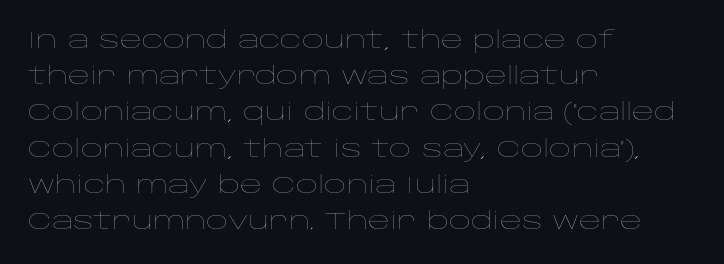
{"italic": "no", "bold": "no", "underline": "no", "align": "left", "line_spacing": "normal", "line_spacing_ratio": 1.51, "letter_spacing": "normal", "letter_spacing_em": 0.0, "glyph_px": 24}
